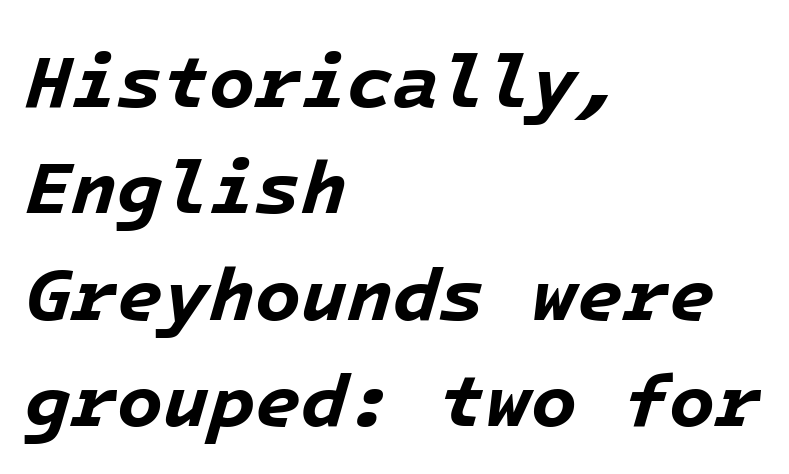
Q: Is the text bold? A: Yes.
Q: Is the text italic (slanted)? A: Yes, it leans right by about 16 degrees.
Q: Is the text underlined? A: No.
Q: How is the paragraph aligned? A: Left-aligned.
Q: Is the spacing between letters normal or unusually wide? A: Normal.
Q: Is the spacing between lines tight, normal or loose? A: Normal.
Q: Width (condensed, normal, or wide)? A: Normal.
Q: Stroke contrast? A: Low.
Q: x-height? A: Medium.
